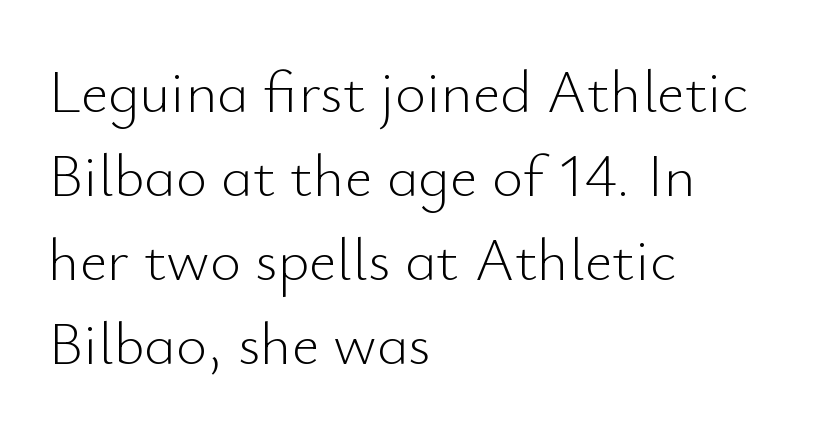
The image shows 60 px light sans-serif type, upright; set left-aligned, normal line spacing (1.4x), normal letter spacing, not underlined; low stroke contrast and a small x-height.
